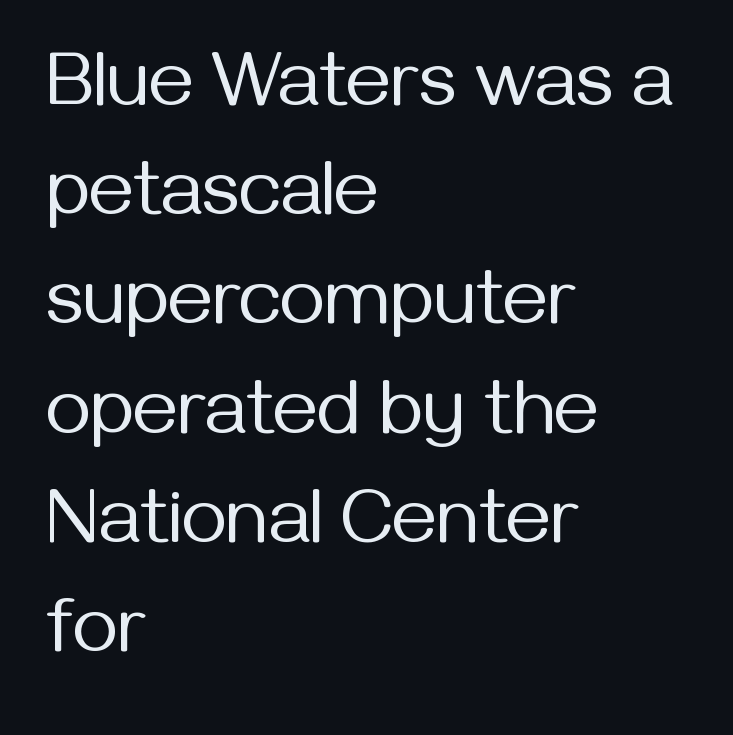
The image shows 78 px regular-weight sans-serif type, upright; set left-aligned, normal line spacing (1.4x), normal letter spacing, not underlined; medium stroke contrast and a medium x-height.
